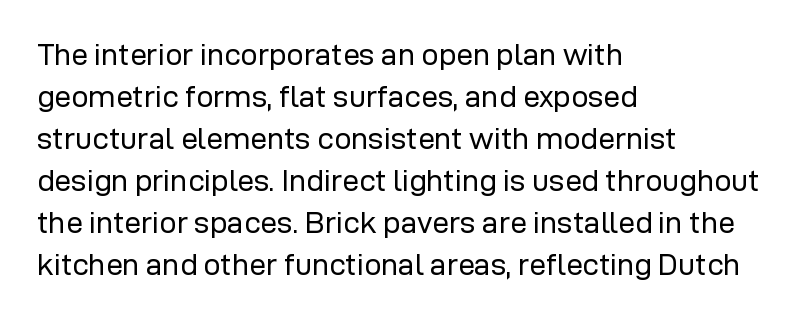
Q: Is the text bold? A: No.
Q: Is the text italic (slanted)? A: No, it is upright.
Q: Is the typeface a serif or a sans-serif typeface? A: Sans-serif.
Q: Is the text underlined? A: No.
Q: How is the paragraph aligned? A: Left-aligned.
Q: Is the spacing between letters normal or unusually wide? A: Normal.
Q: Is the spacing between lines tight, normal or loose? A: Normal.
Q: Width (condensed, normal, or wide)? A: Normal.
Q: Stroke contrast? A: Low.
Q: x-height? A: Medium.
Q: Monospaced? A: No.
